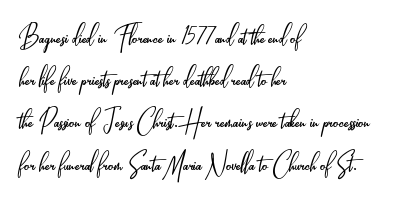
Q: Is the text bold? A: No.
Q: Is the text italic (slanted)? A: Yes.
Q: Is the typeface a serif or a sans-serif typeface? A: Sans-serif.
Q: Is the text underlined? A: No.
Q: How is the paragraph aligned? A: Left-aligned.
Q: Is the spacing between letters normal or unusually wide? A: Normal.
Q: Is the spacing between lines tight, normal or loose? A: Normal.
Q: Width (condensed, normal, or wide)? A: Condensed.
Q: Stroke contrast? A: Low.
Q: x-height? A: Small.
Q: Monospaced? A: No.
